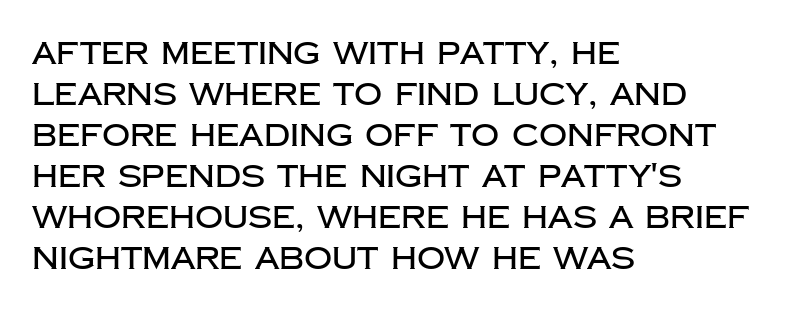
The type sits square on the baseline with zero lean. Check the space under the baseline: it is left empty. This rendering leaves character spacing at its baseline value. The lines sit at an ordinary, default distance from one another. Think of a printed novel: that variable character pitch is what you see here. Grotesque or geometric, the face here clearly has no serifs.
